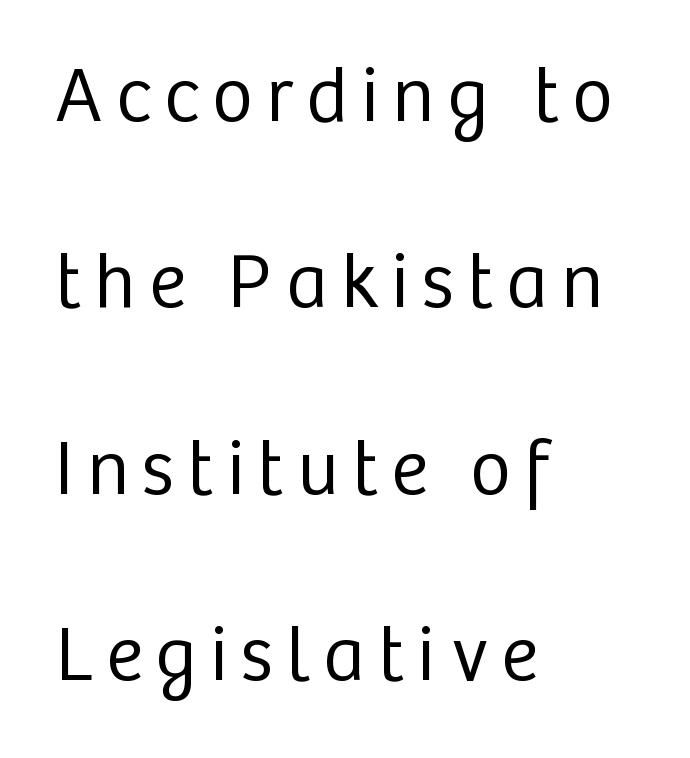
The image shows 78 px regular-weight sans-serif type, upright; set left-aligned, loose line spacing (2.39x), not underlined; low stroke contrast and a medium x-height.
